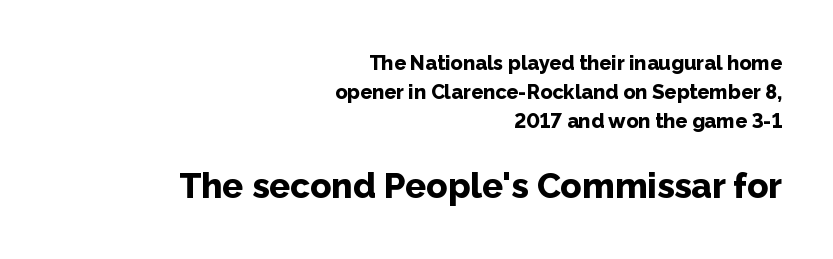
{"serif": "no", "italic": "no", "bold": "yes", "weight": "bold", "width": "normal", "stroke_contrast": "low", "x_height": "medium", "monospaced": "no", "underline": "no", "align": "right", "line_spacing": "normal", "line_spacing_ratio": 1.44, "letter_spacing": "normal", "letter_spacing_em": 0.0, "larger_block": "second", "size_ratio": 1.75, "glyph_px": 35}
